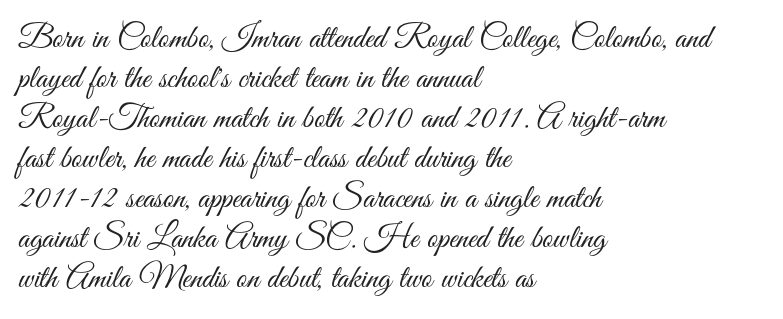
Q: Is the text bold? A: No.
Q: Is the text italic (slanted)? A: Yes.
Q: Is the typeface a serif or a sans-serif typeface? A: Sans-serif.
Q: Is the text underlined? A: No.
Q: How is the paragraph aligned? A: Left-aligned.
Q: Is the spacing between letters normal or unusually wide? A: Normal.
Q: Width (condensed, normal, or wide)? A: Condensed.
Q: Stroke contrast? A: Medium.
Q: x-height? A: Small.
Q: Monospaced? A: No.
